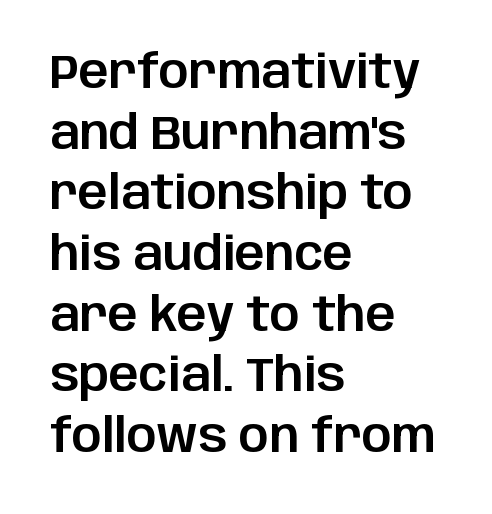
{"serif": "no", "italic": "no", "width": "normal", "stroke_contrast": "low", "x_height": "large", "monospaced": "no", "underline": "no", "align": "left", "line_spacing": "normal", "line_spacing_ratio": 1.29, "letter_spacing": "normal", "letter_spacing_em": 0.0, "glyph_px": 47}
